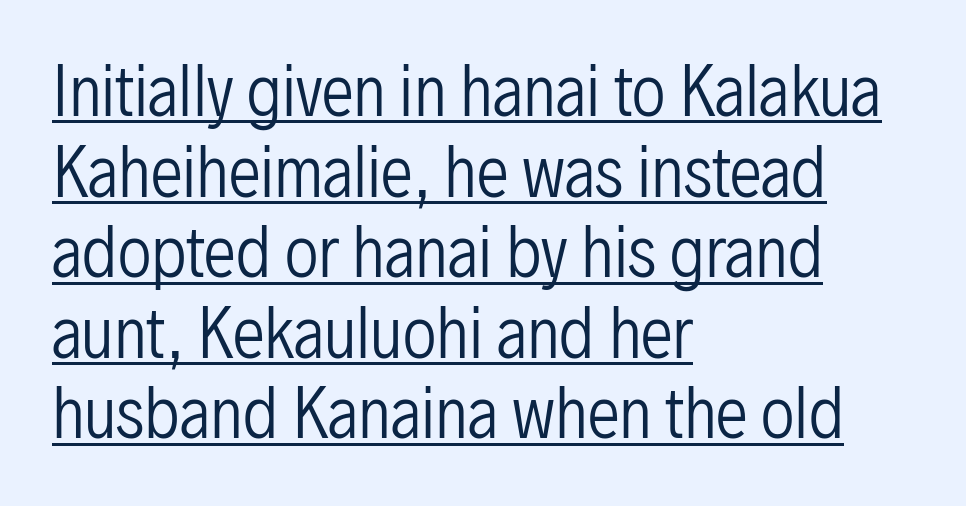
Q: Is the text bold? A: No.
Q: Is the text italic (slanted)? A: No, it is upright.
Q: Is the typeface a serif or a sans-serif typeface? A: Sans-serif.
Q: Is the text underlined? A: Yes.
Q: How is the paragraph aligned? A: Left-aligned.
Q: Is the spacing between letters normal or unusually wide? A: Normal.
Q: Width (condensed, normal, or wide)? A: Condensed.
Q: Stroke contrast? A: Low.
Q: x-height? A: Medium.
Q: Monospaced? A: No.
